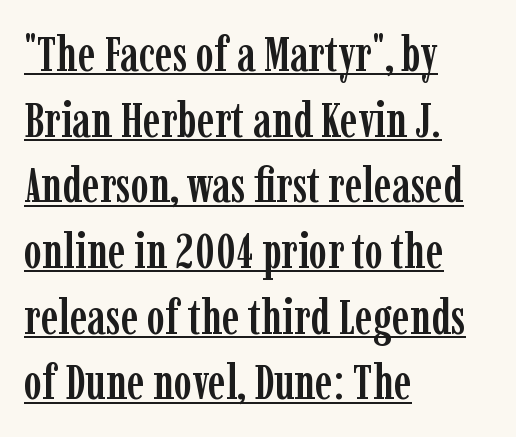
Q: Is the text italic (slanted)? A: No, it is upright.
Q: Is the typeface a serif or a sans-serif typeface? A: Serif.
Q: Is the text underlined? A: Yes.
Q: How is the paragraph aligned? A: Left-aligned.
Q: Is the spacing between letters normal or unusually wide? A: Normal.
Q: Is the spacing between lines tight, normal or loose? A: Normal.
Q: Width (condensed, normal, or wide)? A: Condensed.
Q: Stroke contrast? A: Low.
Q: x-height? A: Medium.
Q: Monospaced? A: No.
